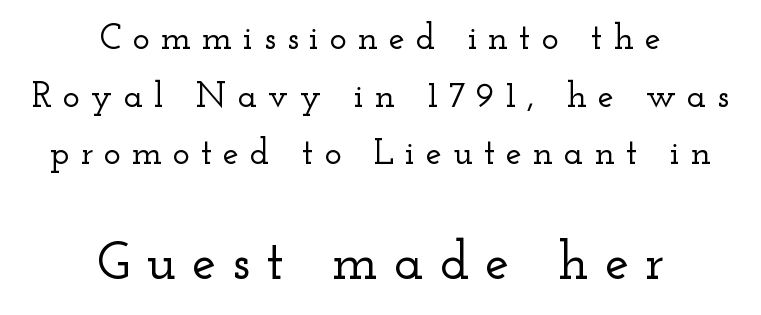
Q: Is the text italic (slanted)? A: No, it is upright.
Q: Is the typeface a serif or a sans-serif typeface? A: Serif.
Q: Is the text underlined? A: No.
Q: How is the paragraph aligned? A: Centered.
Q: Is the spacing between letters normal or unusually wide? A: Unusually wide.
Q: Is the spacing between lines tight, normal or loose? A: Normal.
Q: Which block of text is set in a larger size, the first (top) or the second (bottom)? A: The second (bottom) one.
Q: Width (condensed, normal, or wide)? A: Wide.
Q: Stroke contrast? A: Low.
Q: x-height? A: Small.
Q: Monospaced? A: No.
